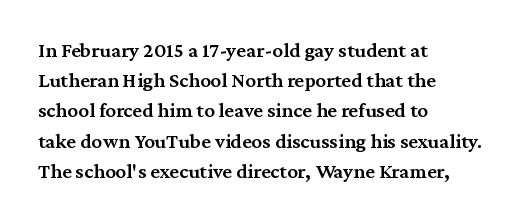
{"italic": "no", "bold": "semi", "underline": "no", "align": "left", "line_spacing": "normal", "line_spacing_ratio": 1.44, "letter_spacing": "normal", "letter_spacing_em": 0.0, "glyph_px": 21}
